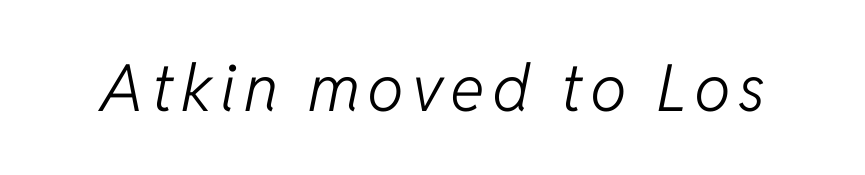
Q: Is the text bold? A: No.
Q: Is the text italic (slanted)? A: Yes, it leans right by about 11 degrees.
Q: Is the text underlined? A: No.
Q: Width (condensed, normal, or wide)? A: Normal.
Q: Stroke contrast? A: Low.
Q: x-height? A: Medium.
Q: Monospaced? A: No.
